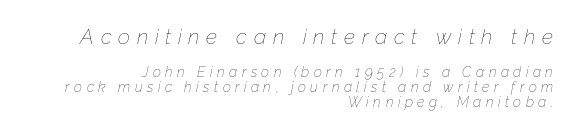
The image shows 21 px text type, italic (leaning right); set right-aligned, tight line spacing (1.06x), unusually wide letter spacing (+0.32 em), not underlined; the first (top) block is 1.5x larger.
